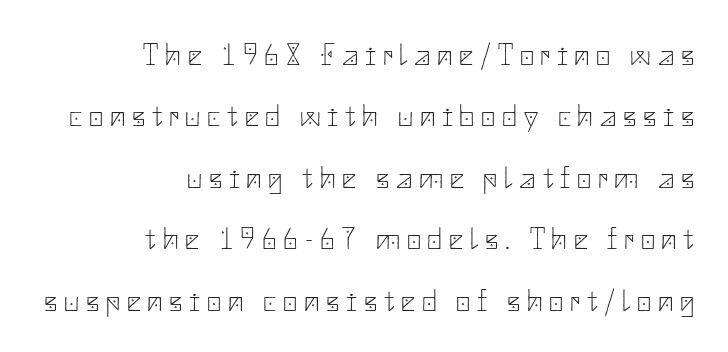
Q: Is the text bold? A: No.
Q: Is the text italic (slanted)? A: No, it is upright.
Q: Is the typeface a serif or a sans-serif typeface? A: Sans-serif.
Q: Is the text underlined? A: No.
Q: How is the paragraph aligned? A: Right-aligned.
Q: Is the spacing between letters normal or unusually wide? A: Unusually wide.
Q: Is the spacing between lines tight, normal or loose? A: Loose.
Q: Width (condensed, normal, or wide)? A: Normal.
Q: Stroke contrast? A: Low.
Q: x-height? A: Small.
